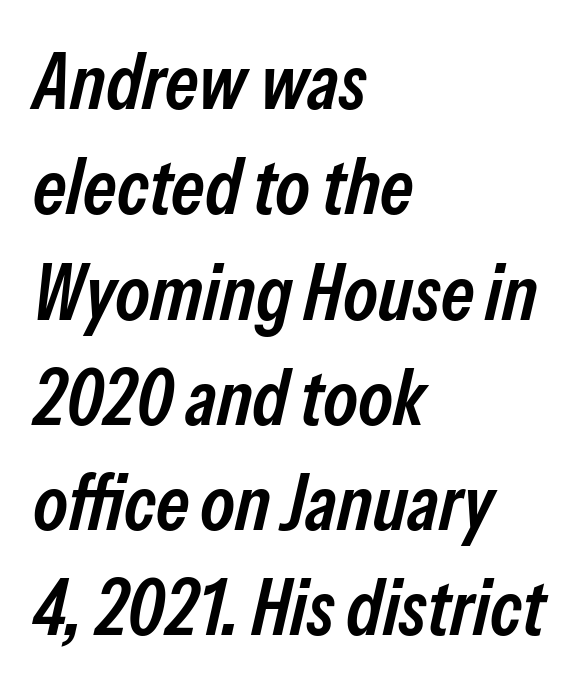
{"italic": "yes", "lean": "right", "slant_degrees": 13, "bold": "semi", "weight": "semibold", "width": "condensed", "stroke_contrast": "low", "x_height": "medium", "monospaced": "no", "underline": "no", "align": "left", "line_spacing": "normal", "line_spacing_ratio": 1.35, "letter_spacing": "normal", "letter_spacing_em": 0.0, "glyph_px": 78}
